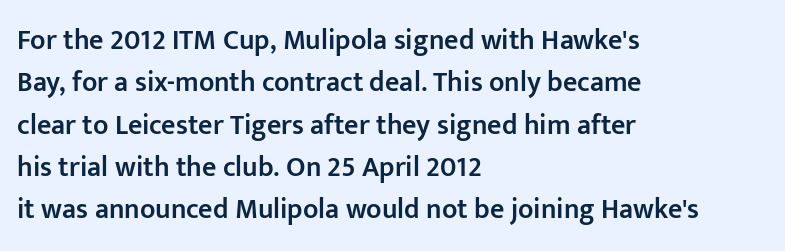
How are the letters spaced? Ordinarily, with no added tracking. This rendering features lettering with no underline. Note the varied advance widths — an 'i' is clearly narrower than an 'm'. These lines were composed using upright roman letters. A semibold gives these letters moderate extra thickness, short of bold.
